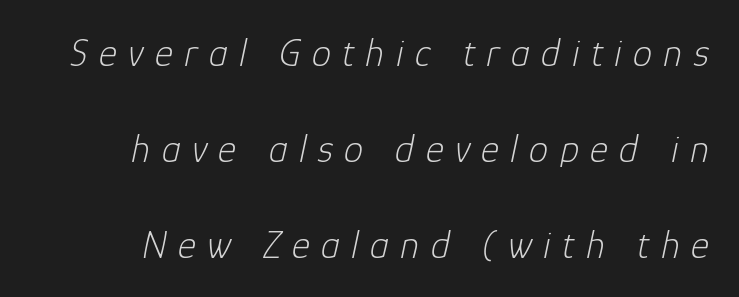
Q: Is the text bold? A: No.
Q: Is the text italic (slanted)? A: Yes, it leans right by about 12 degrees.
Q: Is the text underlined? A: No.
Q: Is the spacing between letters normal or unusually wide? A: Unusually wide.
Q: Is the spacing between lines tight, normal or loose? A: Loose.
Q: Width (condensed, normal, or wide)? A: Normal.
Q: Stroke contrast? A: Low.
Q: x-height? A: Medium.
Q: Monospaced? A: No.
